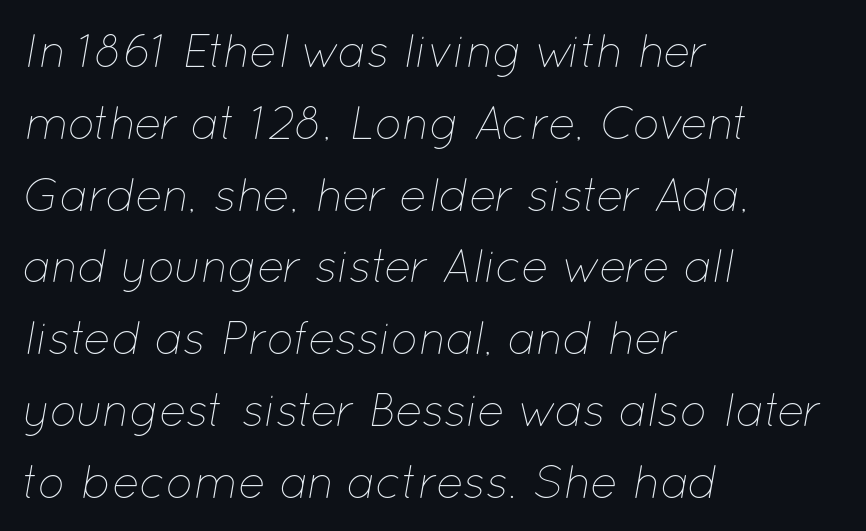
Q: Is the text bold? A: No.
Q: Is the text italic (slanted)? A: Yes, it leans right by about 12 degrees.
Q: Is the text underlined? A: No.
Q: How is the paragraph aligned? A: Left-aligned.
Q: Is the spacing between letters normal or unusually wide? A: Normal.
Q: Is the spacing between lines tight, normal or loose? A: Normal.
Q: Width (condensed, normal, or wide)? A: Normal.
Q: Stroke contrast? A: Low.
Q: x-height? A: Medium.
Q: Monospaced? A: No.
